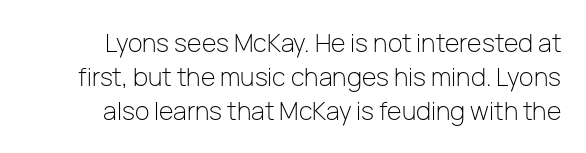
Q: Is the text bold? A: No.
Q: Is the text italic (slanted)? A: No, it is upright.
Q: Is the text underlined? A: No.
Q: Is the spacing between letters normal or unusually wide? A: Normal.
Q: Is the spacing between lines tight, normal or loose? A: Normal.
